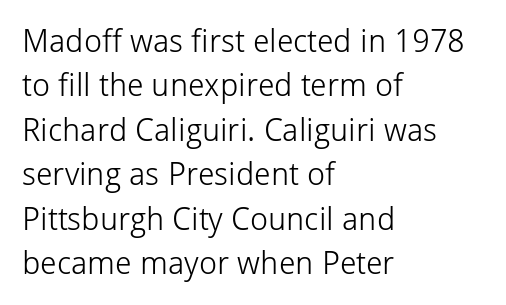
Plain, unruled lines of type. The face used here is proportionally spaced, like ordinary book or web type. Vertical stems look standard width or narrower in stroke. The leading is moderate, giving the passage an even texture.
